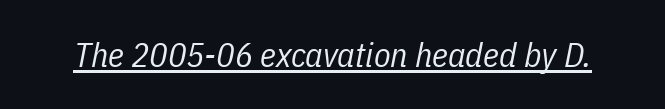
The image shows 34 px regular-weight, condensed type, italic (leaning right); set normal letter spacing, underlined; low stroke contrast and a medium x-height.
